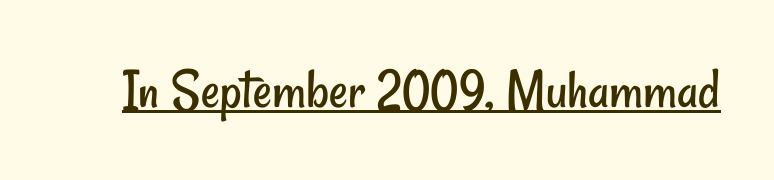
The image shows 58 px regular-weight, condensed sans-serif type; set normal letter spacing, underlined; low stroke contrast and a small x-height.
